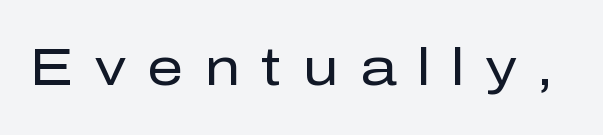
{"serif": "no", "italic": "no", "bold": "no", "weight": "regular", "width": "normal", "stroke_contrast": "low", "x_height": "medium", "monospaced": "no", "underline": "no", "letter_spacing": "wide", "letter_spacing_em": 0.42, "glyph_px": 51}
